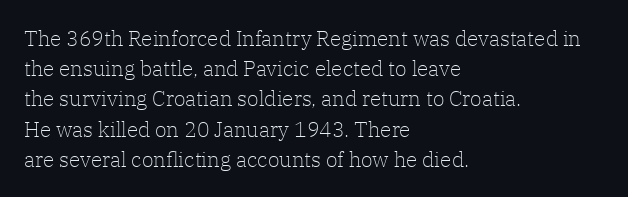
The image shows 21 px text type, upright; set left-aligned, normal line spacing (1.44x), normal letter spacing, not underlined.
